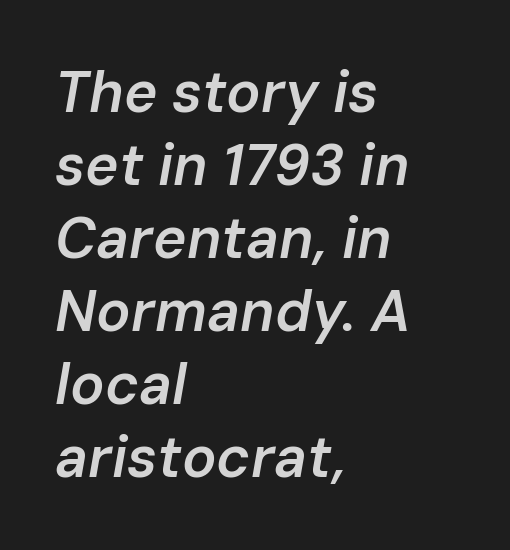
Q: Is the text bold? A: Semi-bold.
Q: Is the text italic (slanted)? A: Yes, it leans right by about 10 degrees.
Q: Is the text underlined? A: No.
Q: How is the paragraph aligned? A: Left-aligned.
Q: Is the spacing between letters normal or unusually wide? A: Normal.
Q: Is the spacing between lines tight, normal or loose? A: Normal.
Q: Width (condensed, normal, or wide)? A: Normal.
Q: Stroke contrast? A: Low.
Q: x-height? A: Medium.
Q: Monospaced? A: No.
